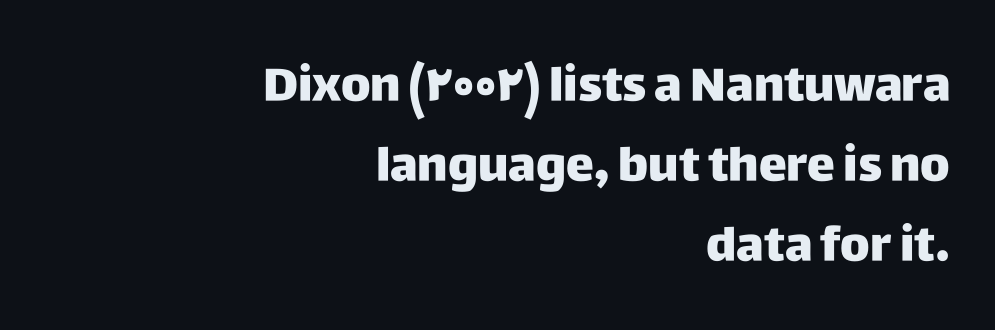
Q: Is the text italic (slanted)? A: No, it is upright.
Q: Is the typeface a serif or a sans-serif typeface? A: Sans-serif.
Q: Is the text underlined? A: No.
Q: How is the paragraph aligned? A: Right-aligned.
Q: Is the spacing between letters normal or unusually wide? A: Normal.
Q: Is the spacing between lines tight, normal or loose? A: Normal.
Q: Width (condensed, normal, or wide)? A: Normal.
Q: Stroke contrast? A: Low.
Q: x-height? A: Large.
Q: Monospaced? A: No.
